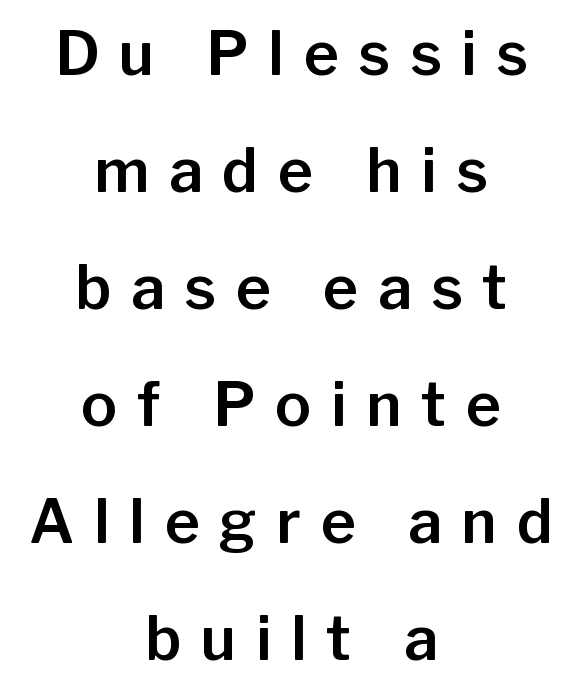
The horizontal fit of the characters is loose and conspicuously gappy. Spacing verdict: proportional, widths tailored to each character. Vertical strokes here are truly vertical. Decoration check: the copy has no underline.
